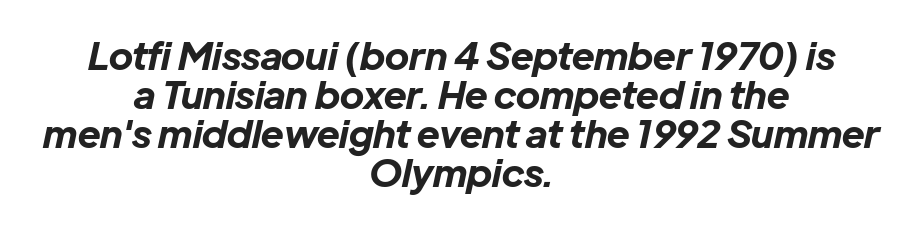
One glance says dense: line gaps are narrower than usual. The zone under the glyphs is completely vacant. A centered setting, common on invitations and titles, is used for this passage. The rendering keeps characters at their native spacing. These lines are rendered in a variable-pitch font.
